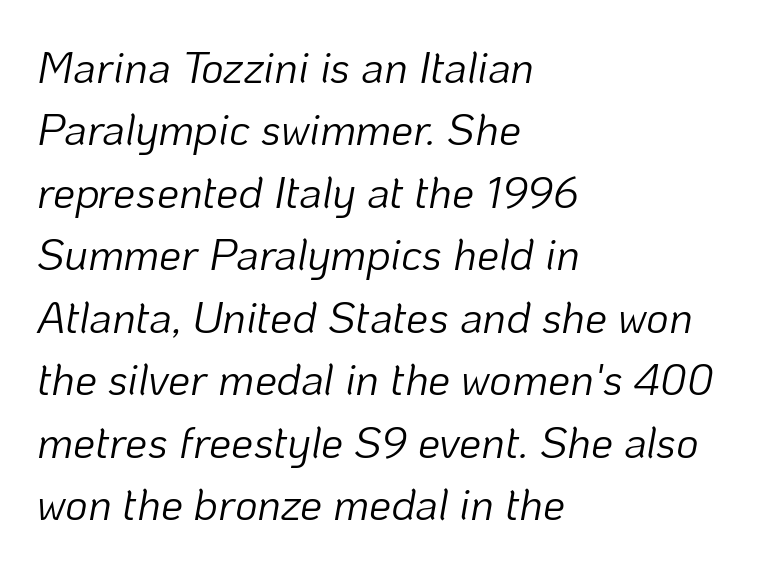
Weight: not bold — regular or lighter. Looking at the ascenders, they clearly lean. Baseline-to-baseline distance is the conventional proportion of letter height. All the whitespace from short lines collects on the right. Default kerning and tracking; the words read as compact shapes. The passage shown is not underscored anywhere.
